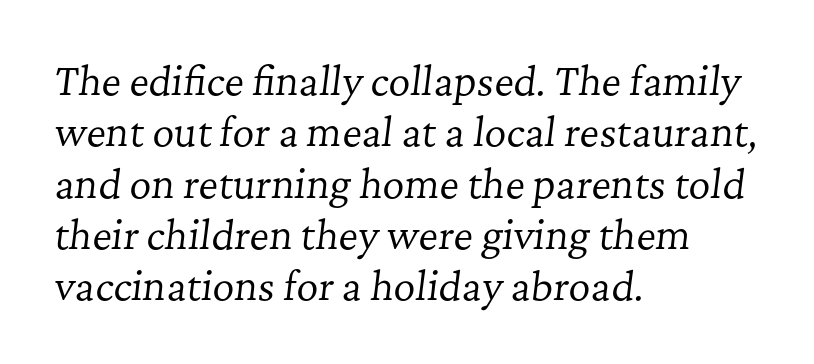
Q: Is the text bold? A: No.
Q: Is the text italic (slanted)? A: Yes, it leans right by about 7 degrees.
Q: Is the typeface a serif or a sans-serif typeface? A: Serif.
Q: Is the text underlined? A: No.
Q: How is the paragraph aligned? A: Left-aligned.
Q: Is the spacing between letters normal or unusually wide? A: Normal.
Q: Is the spacing between lines tight, normal or loose? A: Normal.
Q: Width (condensed, normal, or wide)? A: Normal.
Q: Stroke contrast? A: Low.
Q: x-height? A: Medium.
Q: Monospaced? A: No.
